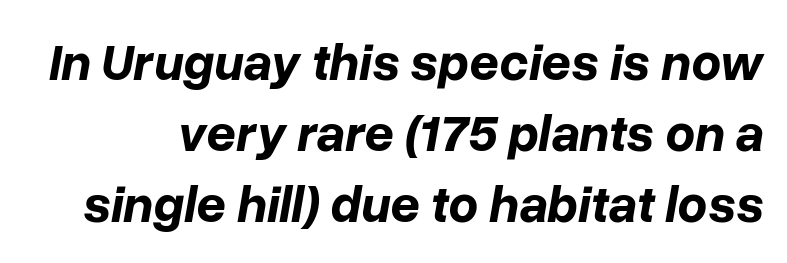
{"italic": "yes", "lean": "right", "slant_degrees": 10, "bold": "yes", "weight": "bold", "width": "normal", "stroke_contrast": "low", "x_height": "medium", "monospaced": "no", "underline": "no", "line_spacing": "normal", "line_spacing_ratio": 1.37, "letter_spacing": "normal", "letter_spacing_em": 0.0, "glyph_px": 52}
